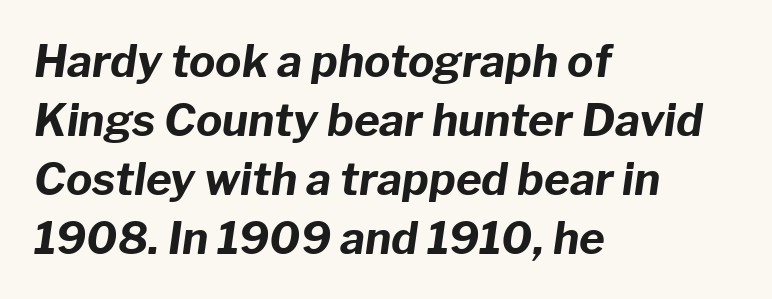
{"italic": "yes", "lean": "right", "slant_degrees": 8, "bold": "yes", "weight": "bold", "width": "normal", "stroke_contrast": "low", "x_height": "medium", "monospaced": "no", "underline": "no", "align": "left", "line_spacing": "normal", "line_spacing_ratio": 1.34, "letter_spacing": "normal", "letter_spacing_em": 0.0, "glyph_px": 44}
